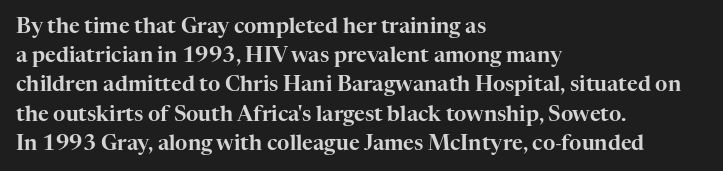
Q: Is the text italic (slanted)? A: No, it is upright.
Q: Is the text underlined? A: No.
Q: How is the paragraph aligned? A: Left-aligned.
Q: Is the spacing between letters normal or unusually wide? A: Normal.
Q: Is the spacing between lines tight, normal or loose? A: Normal.
